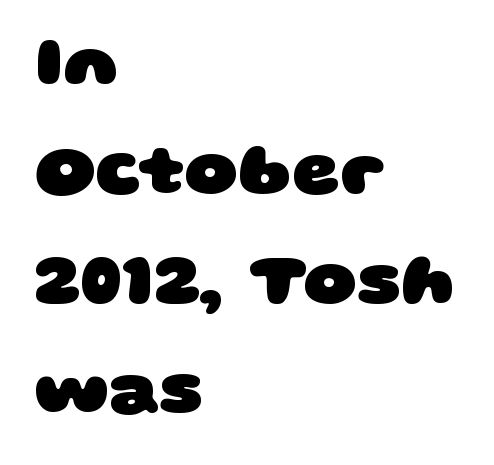
{"serif": "no", "bold": "yes", "weight": "heavy", "width": "wide", "stroke_contrast": "low", "x_height": "large", "monospaced": "no", "underline": "no", "align": "left", "line_spacing": "normal", "line_spacing_ratio": 1.5, "letter_spacing": "normal", "letter_spacing_em": 0.0, "glyph_px": 73}
